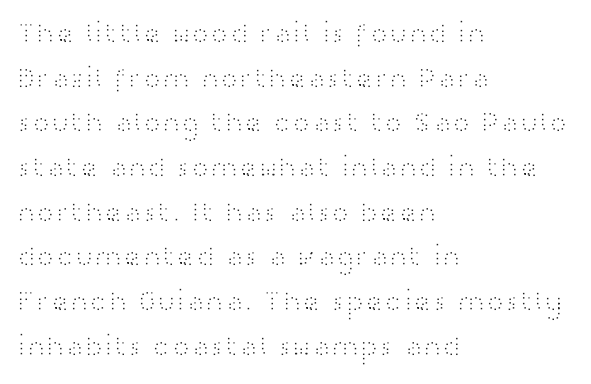
Posture: upright roman. These lines stack with their left ends in a neat column. Descenders are the only things crossing below the line. The passage shown has conventional tracking throughout.
